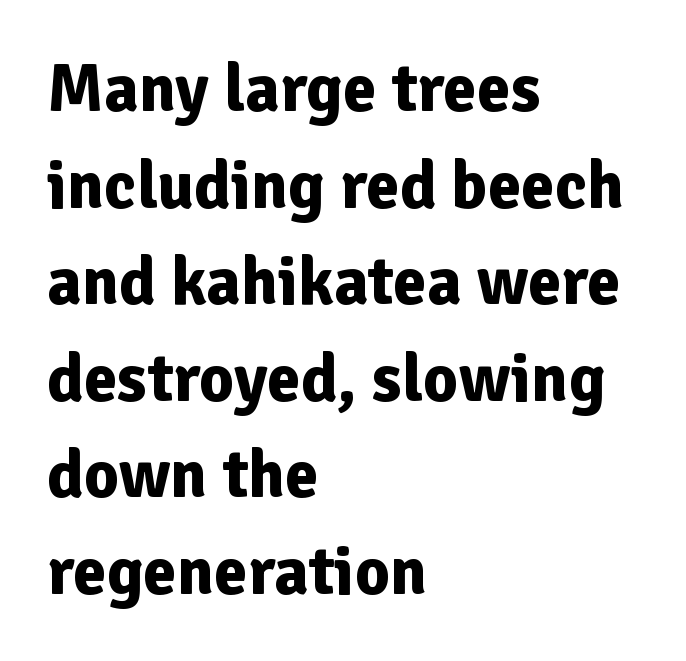
The image shows 68 px bold sans-serif type, upright; set left-aligned, normal line spacing (1.42x), normal letter spacing, not underlined; low stroke contrast and a medium x-height.
